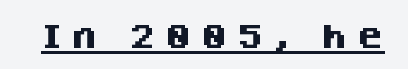
Short note: letters widely spaced. The sample has been set heavy, in full bold. Is there an underline? Yes — a line sits under the letters. Quick note: not italic, upright.
